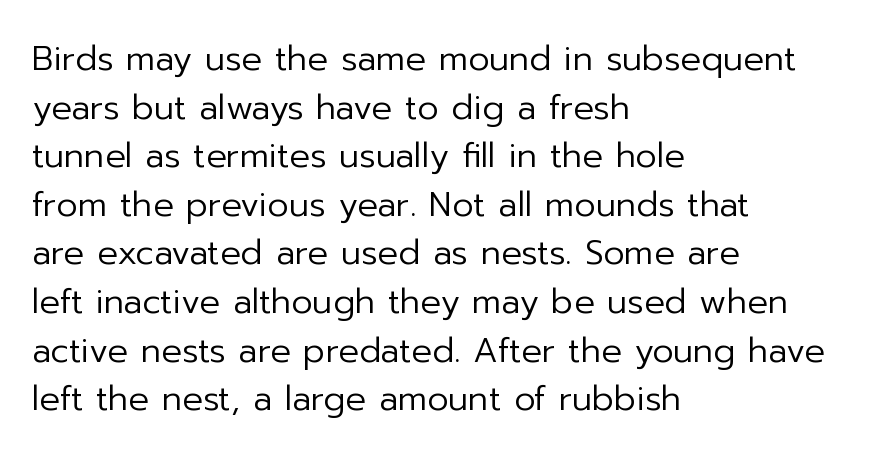
The image shows 34 px regular-weight sans-serif type, upright; set left-aligned, normal line spacing (1.43x), normal letter spacing, not underlined; low stroke contrast and a medium x-height.
